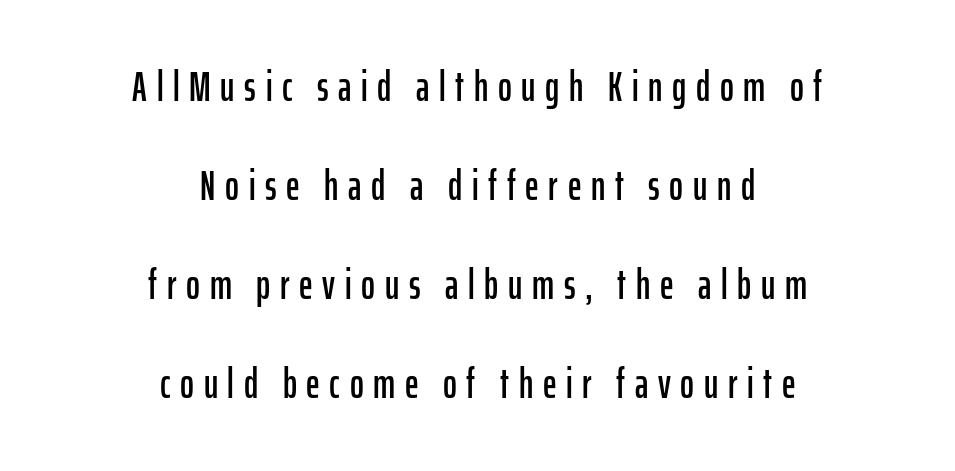
{"serif": "no", "italic": "no", "width": "condensed", "stroke_contrast": "low", "x_height": "medium", "monospaced": "no", "underline": "no", "align": "center", "line_spacing": "loose", "line_spacing_ratio": 2.36, "letter_spacing": "wide", "letter_spacing_em": 0.23, "glyph_px": 42}
